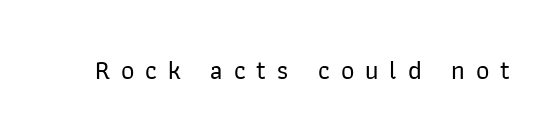
Q: Is the text italic (slanted)? A: No, it is upright.
Q: Is the text underlined? A: No.
Q: Is the spacing between letters normal or unusually wide? A: Unusually wide.
